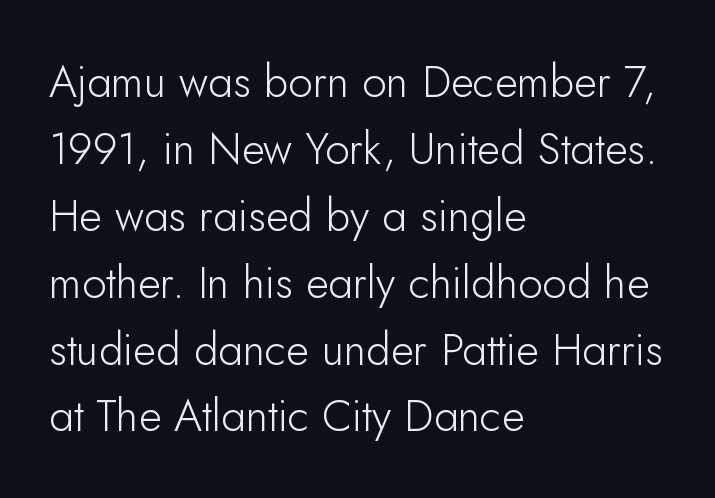
Alignment: flush left. These lines are rendered in a variable-pitch font. Whoever set this chose a conventional vertical rhythm. Is the letter spacing exaggerated? No — it looks like the ordinary default.
